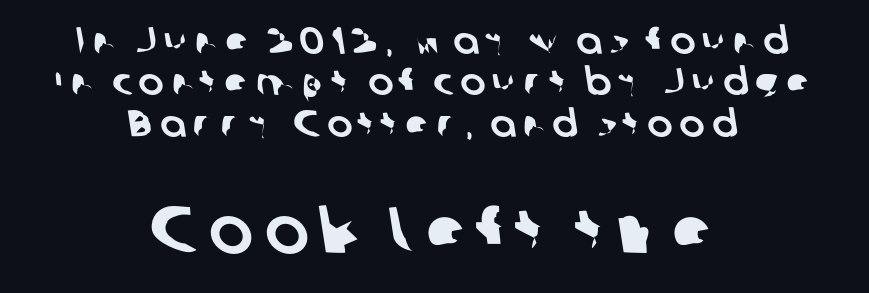
Q: Is the typeface a serif or a sans-serif typeface? A: Sans-serif.
Q: Is the text underlined? A: No.
Q: How is the paragraph aligned? A: Centered.
Q: Is the spacing between lines tight, normal or loose? A: Tight.
Q: Which block of text is set in a larger size, the first (top) or the second (bottom)? A: The second (bottom) one.
Q: Width (condensed, normal, or wide)? A: Normal.
Q: Stroke contrast? A: Low.
Q: x-height? A: Medium.
Q: Monospaced? A: No.
